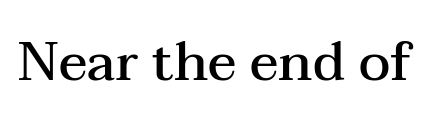
The image shows 53 px semibold, wide serif type, upright; set normal letter spacing, not underlined; medium stroke contrast and a medium x-height.
